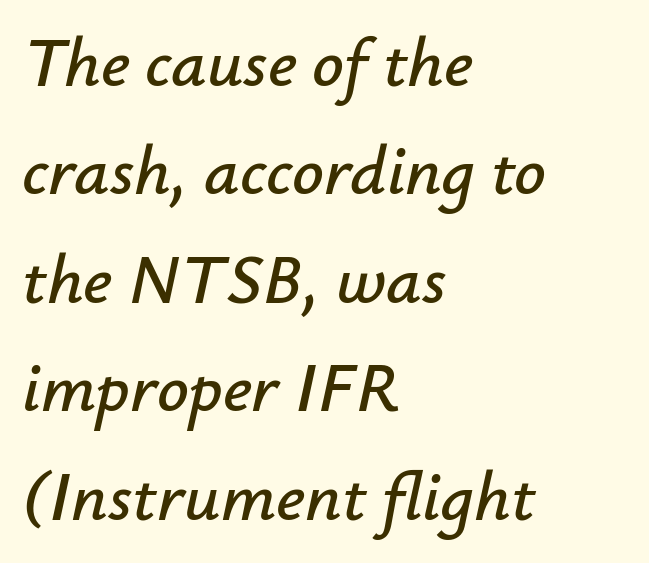
Q: Is the text italic (slanted)? A: Yes, it leans right by about 12 degrees.
Q: Is the text underlined? A: No.
Q: How is the paragraph aligned? A: Left-aligned.
Q: Is the spacing between letters normal or unusually wide? A: Normal.
Q: Is the spacing between lines tight, normal or loose? A: Normal.
Q: Width (condensed, normal, or wide)? A: Normal.
Q: Stroke contrast? A: Low.
Q: x-height? A: Small.
Q: Monospaced? A: No.
